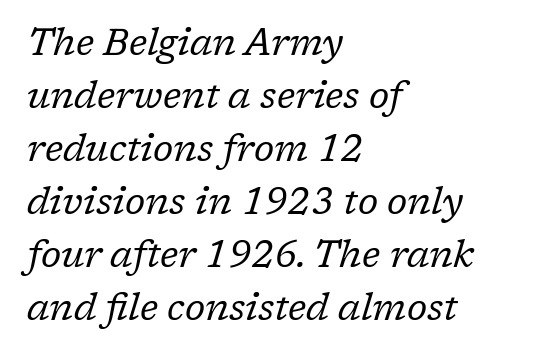
{"serif": "yes", "italic": "yes", "lean": "right", "slant_degrees": 17, "bold": "no", "weight": "regular", "width": "normal", "stroke_contrast": "low", "x_height": "medium", "monospaced": "no", "underline": "no", "align": "left", "line_spacing": "normal", "line_spacing_ratio": 1.43, "letter_spacing": "normal", "letter_spacing_em": 0.0, "glyph_px": 37}
